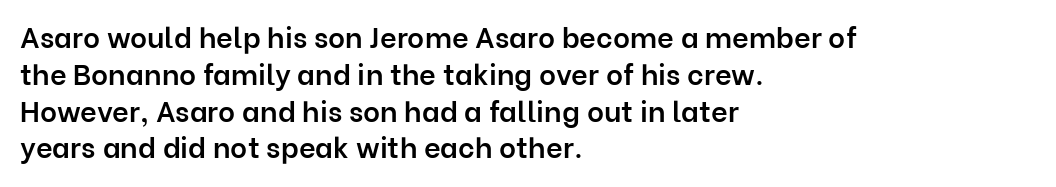
Q: Is the text bold? A: Semi-bold.
Q: Is the text italic (slanted)? A: No, it is upright.
Q: Is the typeface a serif or a sans-serif typeface? A: Sans-serif.
Q: Is the text underlined? A: No.
Q: How is the paragraph aligned? A: Left-aligned.
Q: Is the spacing between letters normal or unusually wide? A: Normal.
Q: Is the spacing between lines tight, normal or loose? A: Normal.
Q: Width (condensed, normal, or wide)? A: Normal.
Q: Stroke contrast? A: Low.
Q: x-height? A: Medium.
Q: Monospaced? A: No.
